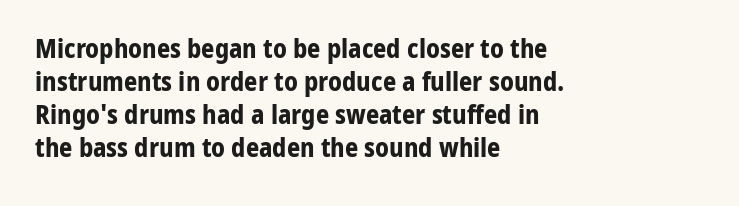
The leading is moderate, giving the passage an even texture. A dark, heavy texture on the line: the type is bold. Descenders hang freely into open space. Letter spacing: default. Notice how the passage keeps a crisp vertical edge on the left only. This is roman type, the default non-slanted kind.
